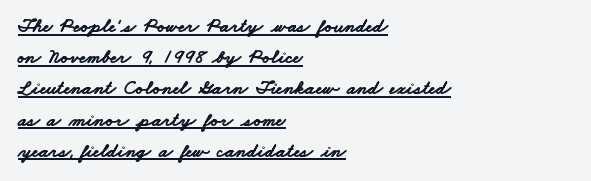
Q: Is the text bold? A: Yes.
Q: Is the text underlined? A: Yes.
Q: How is the paragraph aligned? A: Left-aligned.
Q: Is the spacing between letters normal or unusually wide? A: Normal.
Q: Is the spacing between lines tight, normal or loose? A: Normal.
